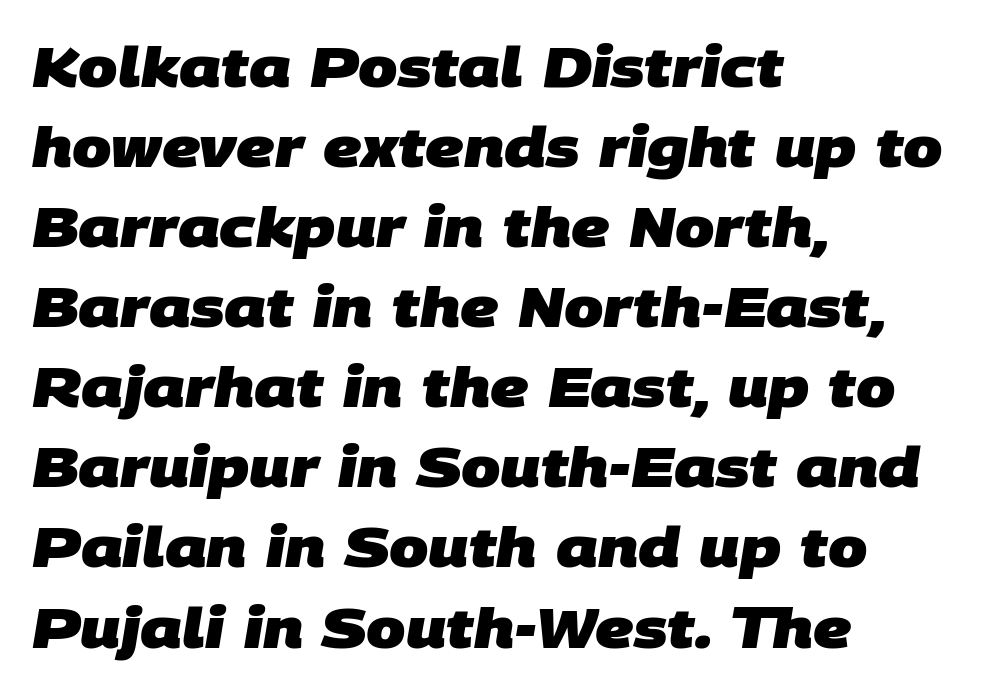
Q: Is the text bold? A: Yes.
Q: Is the typeface a serif or a sans-serif typeface? A: Sans-serif.
Q: Is the text underlined? A: No.
Q: How is the paragraph aligned? A: Left-aligned.
Q: Is the spacing between letters normal or unusually wide? A: Normal.
Q: Is the spacing between lines tight, normal or loose? A: Normal.
Q: Width (condensed, normal, or wide)? A: Normal.
Q: Stroke contrast? A: Low.
Q: x-height? A: Large.
Q: Monospaced? A: No.
